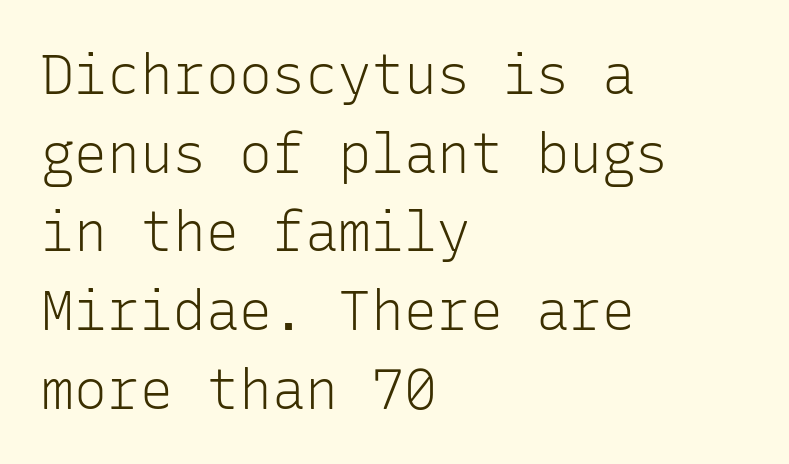
The image shows 55 px light sans-serif type, upright, monospaced; set left-aligned, normal line spacing (1.43x), normal letter spacing, not underlined; low stroke contrast and a medium x-height.
